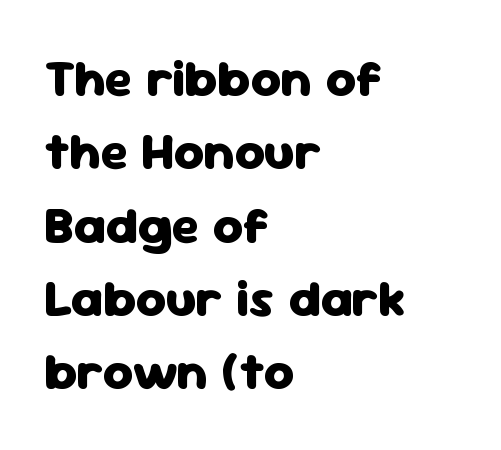
Q: Is the text bold? A: Yes.
Q: Is the text italic (slanted)? A: No, it is upright.
Q: Is the typeface a serif or a sans-serif typeface? A: Sans-serif.
Q: Is the text underlined? A: No.
Q: How is the paragraph aligned? A: Left-aligned.
Q: Is the spacing between letters normal or unusually wide? A: Normal.
Q: Is the spacing between lines tight, normal or loose? A: Normal.
Q: Width (condensed, normal, or wide)? A: Normal.
Q: Stroke contrast? A: Low.
Q: x-height? A: Medium.
Q: Monospaced? A: No.
